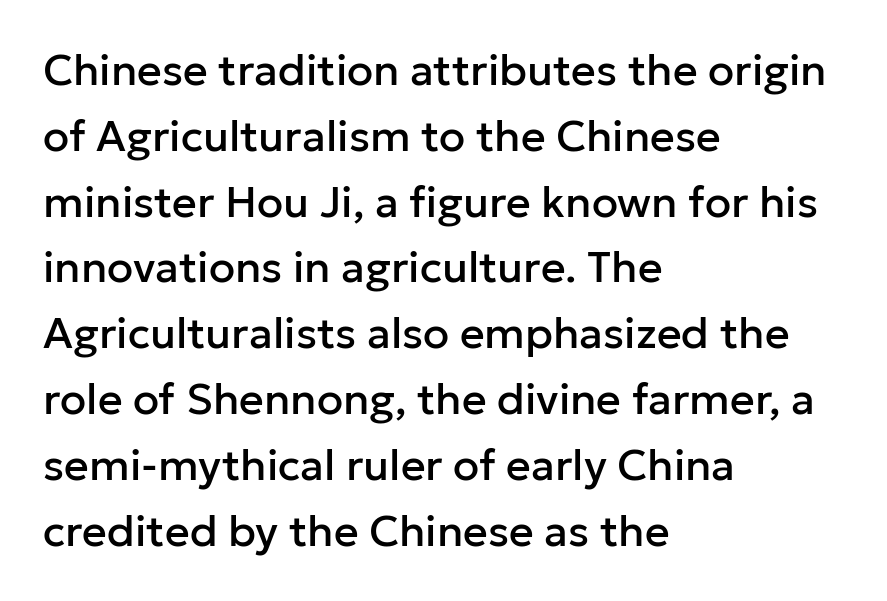
The face used here is proportionally spaced, like ordinary book or web type. Stroke terminals: plain, sans-serif. Baseline-to-baseline distance is the conventional proportion of letter height. Tall strokes in this sample are plumb rather than angled. The line texture is even and compact thanks to regular tracking.
